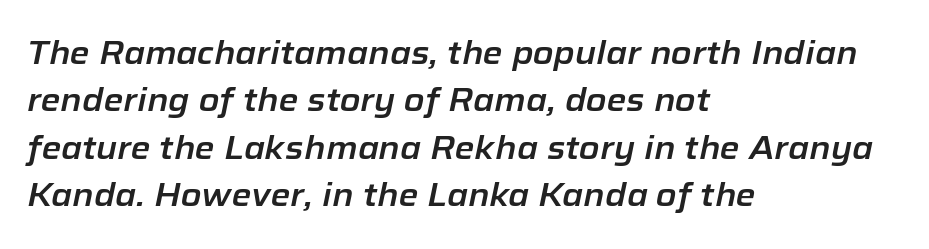
Every character sits at an angle, as italics do. Is this a fixed-width face? No — the glyphs have proportional, varying widths. Nobody drew a line under any word here. All the whitespace from short lines collects on the right. Glyph-to-glyph distance matches everyday printed text.
